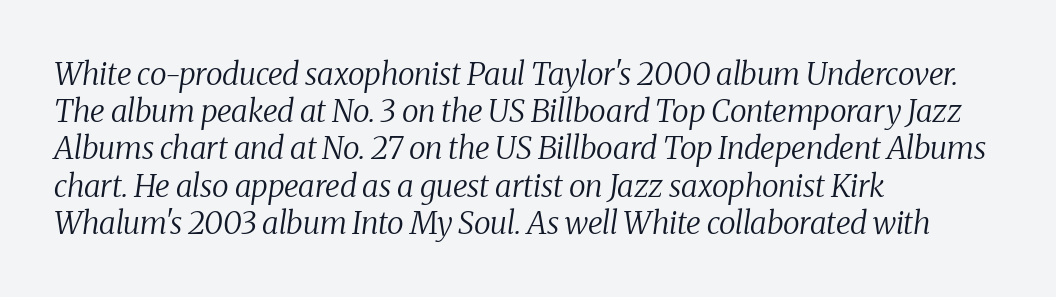
The rendering anchors every line to the left-hand side. Bare-footed words on every line. No extra tracking has been applied to these lines. These lines are composed in type with serifs.
